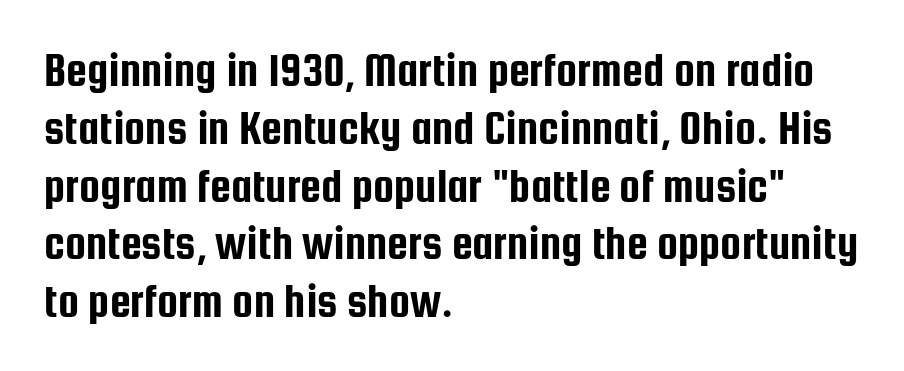
The horizontal fit of the characters is conventional and even. The font's upright variant was chosen for this text. The typeface chosen for these lines omits serifs. Each line starts at the same left margin while the right side varies. The string is rendered with underlining switched off. Is this a fixed-width face? No — the glyphs have proportional, varying widths.
